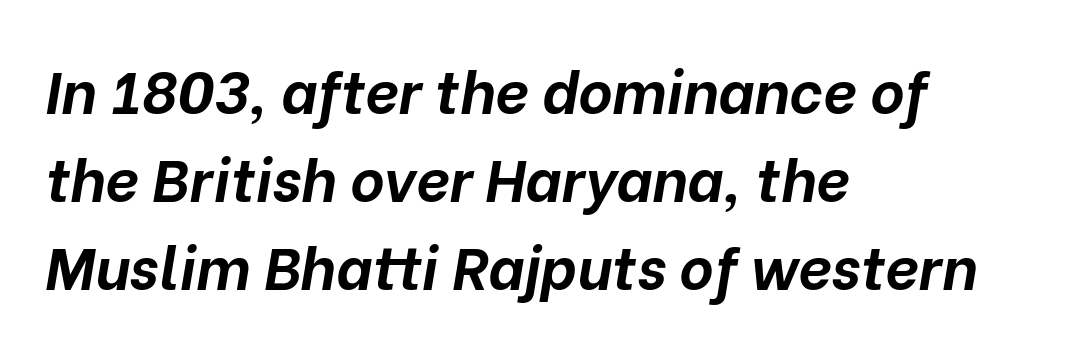
Q: Is the text bold? A: Yes.
Q: Is the text italic (slanted)? A: Yes, it leans right by about 10 degrees.
Q: Is the text underlined? A: No.
Q: How is the paragraph aligned? A: Left-aligned.
Q: Is the spacing between letters normal or unusually wide? A: Normal.
Q: Is the spacing between lines tight, normal or loose? A: Normal.
Q: Width (condensed, normal, or wide)? A: Normal.
Q: Stroke contrast? A: Low.
Q: x-height? A: Medium.
Q: Monospaced? A: No.
